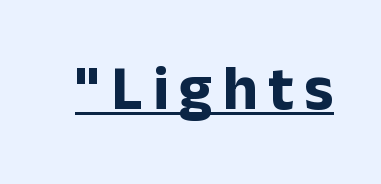
The image shows 62 px bold sans-serif type, upright; set underlined; low stroke contrast and a medium x-height.
